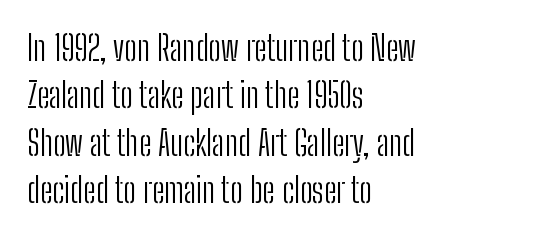
The image shows 34 px light, condensed sans-serif type, upright; set left-aligned, normal line spacing (1.39x), normal letter spacing, not underlined; low stroke contrast and a medium x-height.
